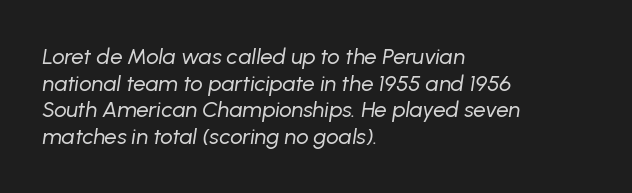
Q: Is the text bold? A: No.
Q: Is the text italic (slanted)? A: Yes, it leans right by about 8 degrees.
Q: Is the text underlined? A: No.
Q: How is the paragraph aligned? A: Left-aligned.
Q: Is the spacing between letters normal or unusually wide? A: Normal.
